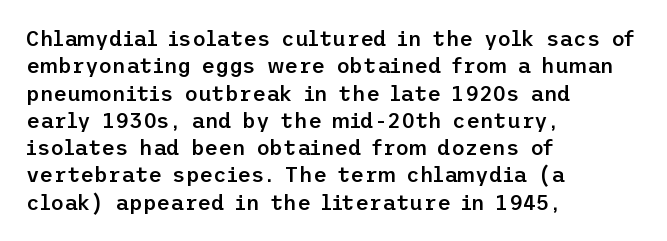
The image shows 21 px text type, upright; set left-aligned, normal line spacing (1.3x), normal letter spacing, not underlined.
